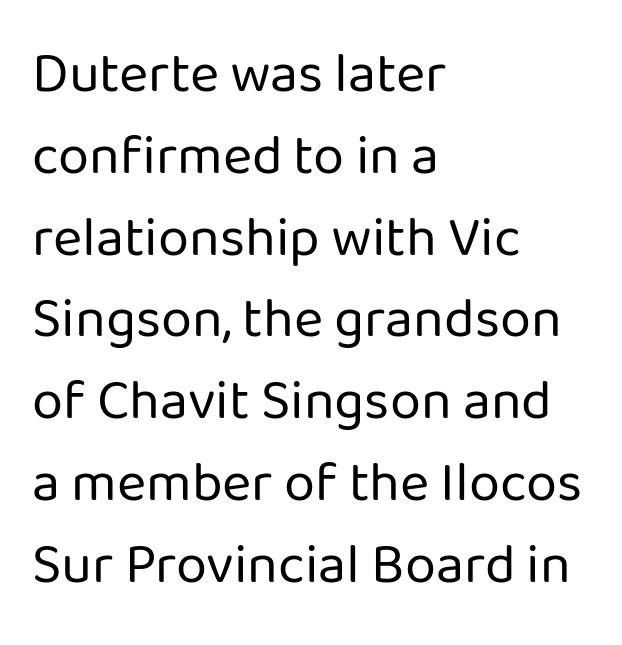
{"serif": "no", "italic": "no", "bold": "no", "weight": "regular", "width": "normal", "stroke_contrast": "low", "x_height": "medium", "monospaced": "no", "underline": "no", "align": "left", "line_spacing": "normal", "line_spacing_ratio": 1.46, "letter_spacing": "normal", "letter_spacing_em": 0.0, "glyph_px": 56}
